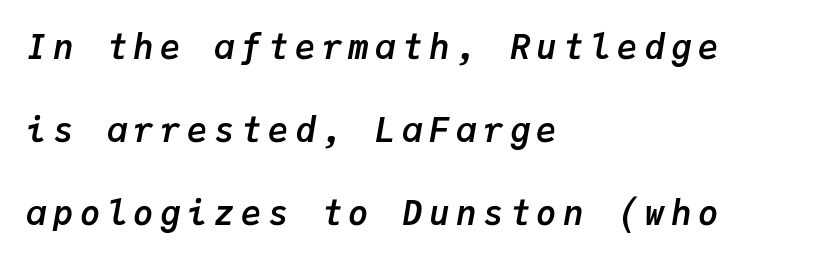
The image shows 34 px semibold type, italic (leaning right), monospaced; set left-aligned, loose line spacing (2.44x), not underlined; low stroke contrast and a medium x-height.
